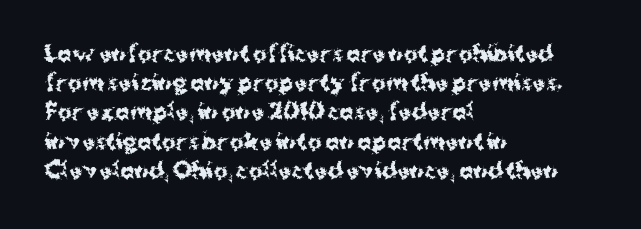
Q: Is the text bold? A: Yes.
Q: Is the text italic (slanted)? A: No, it is upright.
Q: Is the text underlined? A: No.
Q: How is the paragraph aligned? A: Left-aligned.
Q: Is the spacing between letters normal or unusually wide? A: Normal.
Q: Is the spacing between lines tight, normal or loose? A: Normal.
